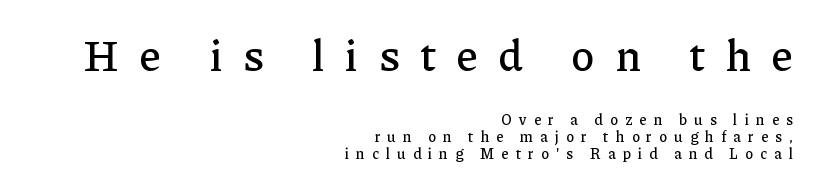
The image shows 44 px serif type, upright; set right-aligned, tight line spacing (1.15x), unusually wide letter spacing (+0.48 em), not underlined; the first (top) block is 2.93x larger; low stroke contrast and a medium x-height.
